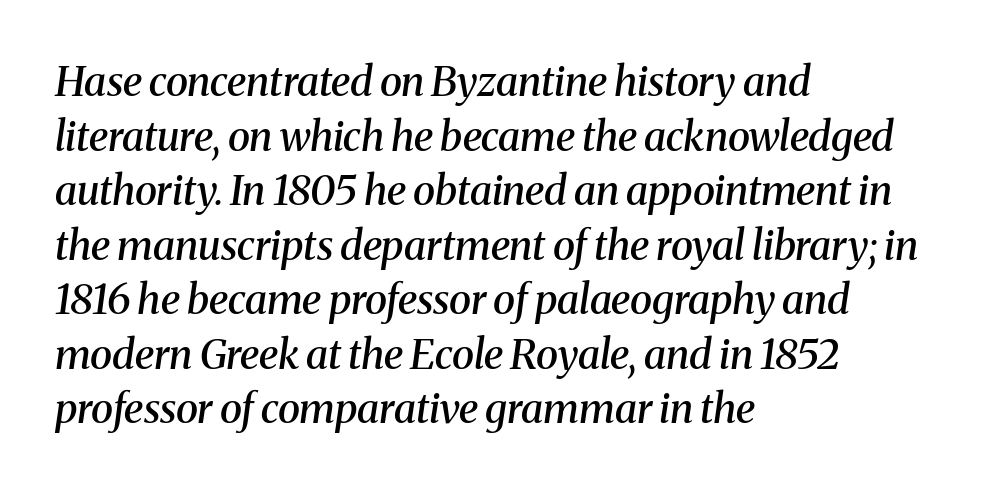
{"serif": "yes", "italic": "yes", "lean": "right", "slant_degrees": 8, "bold": "semi", "weight": "semibold", "width": "normal", "stroke_contrast": "medium", "x_height": "medium", "monospaced": "no", "underline": "no", "align": "left", "line_spacing": "normal", "line_spacing_ratio": 1.33, "letter_spacing": "normal", "letter_spacing_em": 0.0, "glyph_px": 41}
